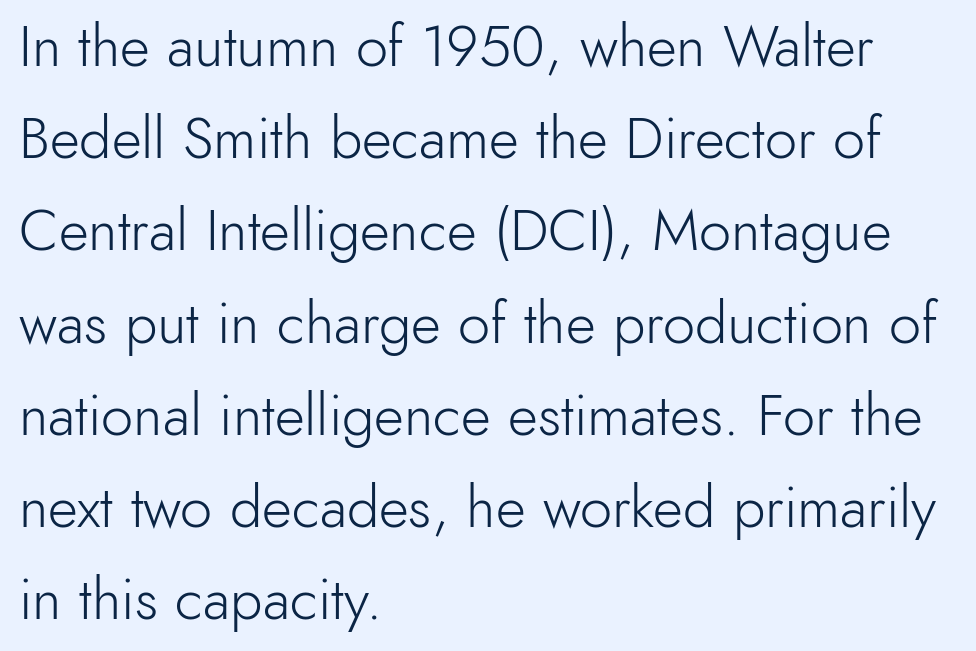
Reading down the column, the eye jumps a familiar distance to each next line. The rendering uses natural spacing where letterforms have individual widths. Regarding serifs, this sample does without them. Nothing heavy about these letters — not bold at all. Italic: no, the glyphs are upright roman.
